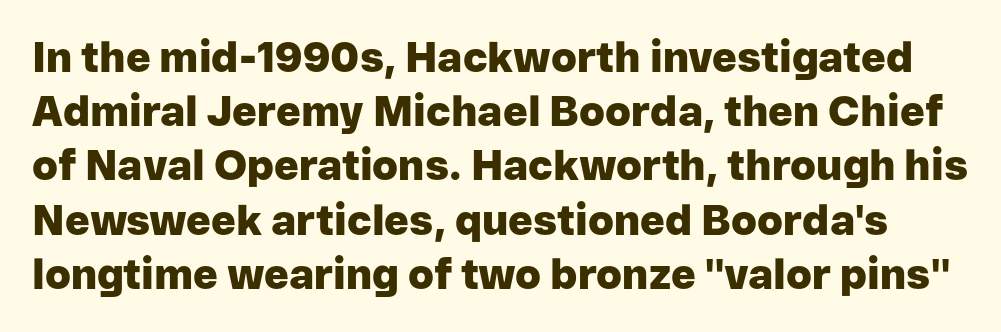
Q: Is the text bold? A: Yes.
Q: Is the text italic (slanted)? A: No, it is upright.
Q: Is the typeface a serif or a sans-serif typeface? A: Sans-serif.
Q: Is the text underlined? A: No.
Q: Is the spacing between letters normal or unusually wide? A: Normal.
Q: Is the spacing between lines tight, normal or loose? A: Normal.
Q: Width (condensed, normal, or wide)? A: Normal.
Q: Stroke contrast? A: Low.
Q: x-height? A: Medium.
Q: Monospaced? A: No.
